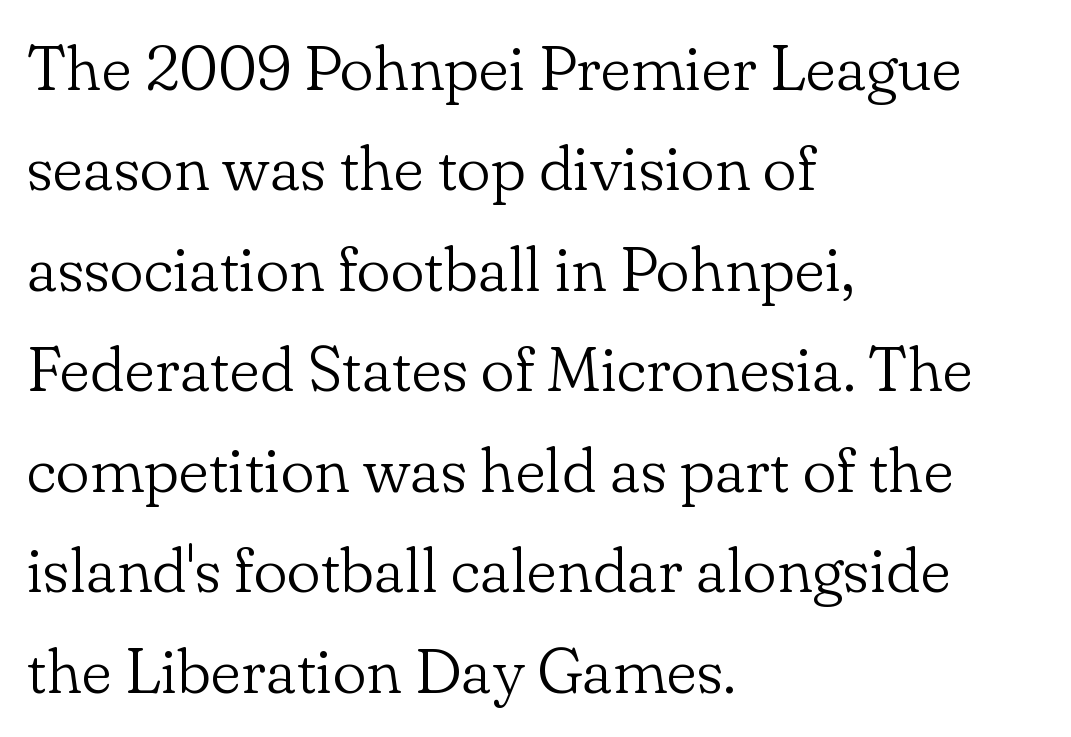
{"serif": "yes", "italic": "no", "bold": "no", "weight": "light", "width": "normal", "stroke_contrast": "low", "x_height": "small", "monospaced": "no", "underline": "no", "align": "left", "line_spacing": "normal", "line_spacing_ratio": 1.57, "letter_spacing": "normal", "letter_spacing_em": 0.0, "glyph_px": 64}
